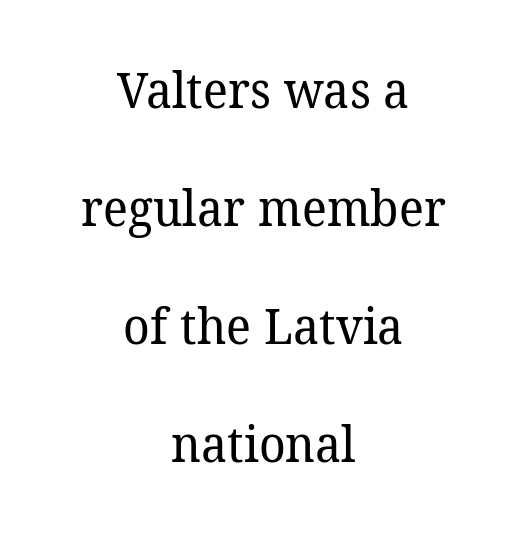
{"serif": "yes", "bold": "no", "weight": "regular", "width": "normal", "stroke_contrast": "low", "x_height": "medium", "monospaced": "no", "underline": "no", "align": "center", "line_spacing": "loose", "line_spacing_ratio": 2.36, "letter_spacing": "normal", "letter_spacing_em": 0.0, "glyph_px": 50}
